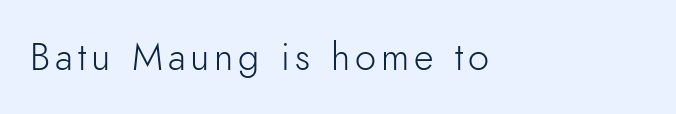
The image shows 38 px light sans-serif type, upright; set left-aligned, not underlined; low stroke contrast and a small x-height.
